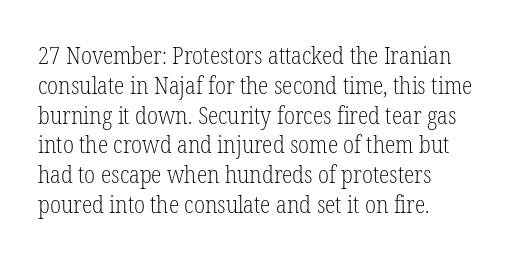
{"italic": "no", "bold": "no", "underline": "no", "line_spacing_ratio": 1.24, "letter_spacing": "normal", "letter_spacing_em": 0.0, "glyph_px": 24}
